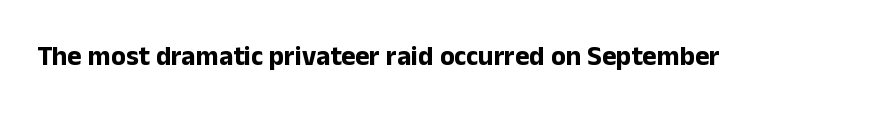
{"italic": "no", "bold": "yes", "underline": "no", "letter_spacing": "normal", "letter_spacing_em": 0.0, "glyph_px": 27}
